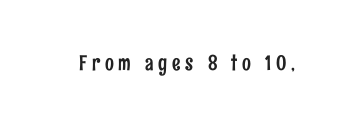
{"italic": "no", "underline": "no", "letter_spacing": "wide", "letter_spacing_em": 0.23, "glyph_px": 21}
